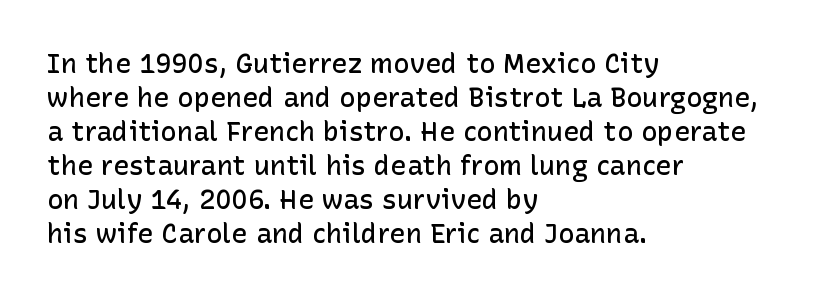
The image shows 27 px text type, upright; set left-aligned, normal line spacing (1.26x), normal letter spacing, not underlined.
